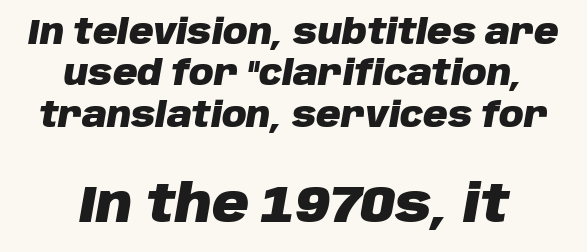
The line texture is even and compact thanks to regular tracking. Designer's note — italics engaged. Reading down the block, each line starts at a different indent, mirrored at its end. Larger block? The one below; the one above is distinctly smaller.
